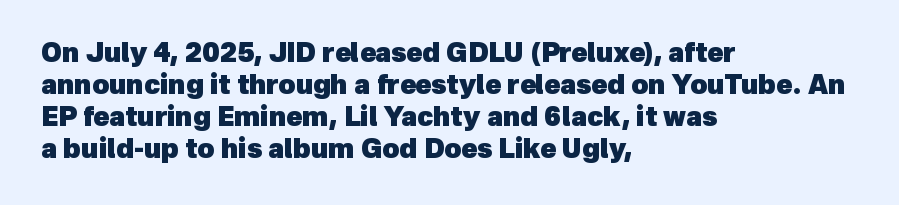
The space beneath each line is pristine and unruled. The compositor pushed each line to the left boundary. No extra tracking has been applied to these lines. Heavy, bold letterforms.
